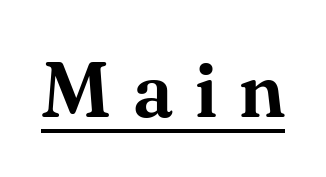
The image shows 78 px serif type, upright; set unusually wide letter spacing (+0.28 em), underlined; medium stroke contrast and a small x-height.
